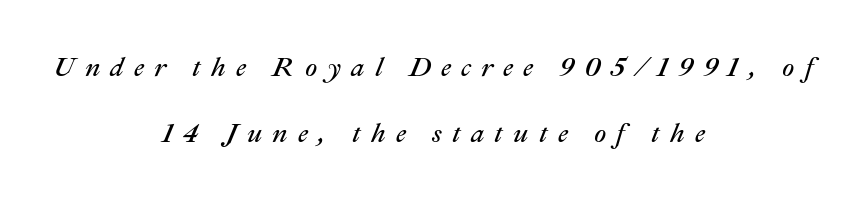
These lines are centered, leaving both edges ragged. The letters are slanted; this is an italic face. Interline gaps are noticeably wide in this sample. Is the letter spacing exaggerated? Yes — the characters are pushed far apart. This is not heavy type; no bold has been used.
